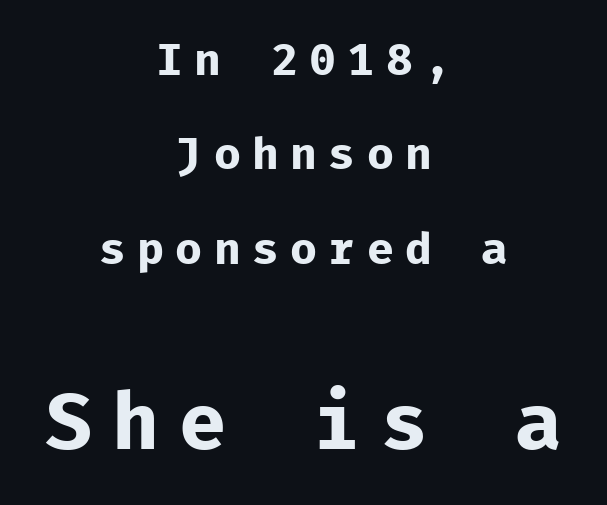
The image shows 79 px bold sans-serif type, upright, monospaced; set centered, loose line spacing (2.1x), unusually wide letter spacing (+0.25 em), not underlined; the second (bottom) block is 1.76x larger; low stroke contrast and a medium x-height.
